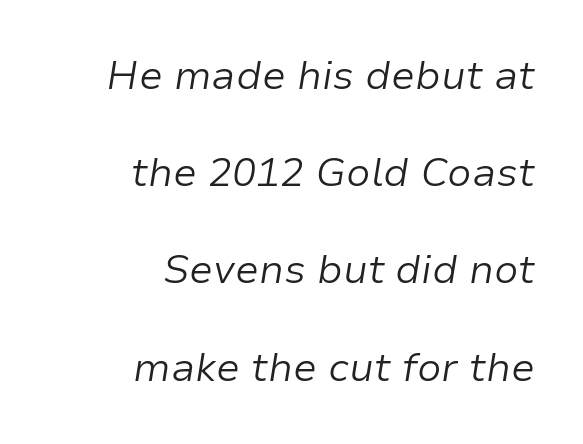
If you drew a ruler down the right edge, every line would touch it. No extra tracking has been applied to these lines. Honestly, there is no underline to notice here at all. Does the lettering tilt? It does — this is italic. This reads as an unemphasized weight, regular at the heaviest.
